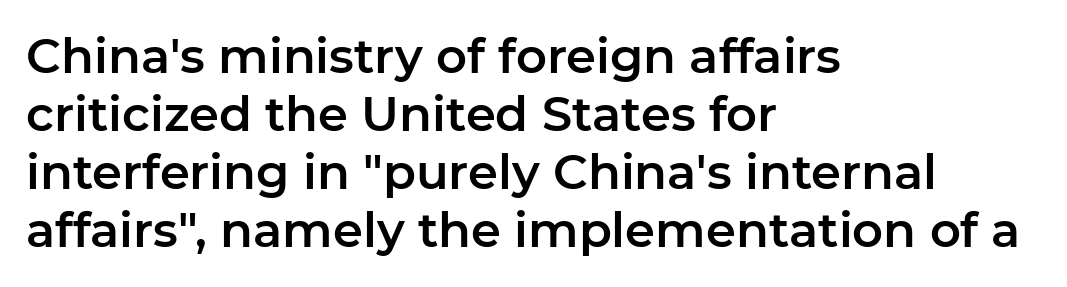
The image shows 48 px sans-serif type, upright; set left-aligned, line spacing 1.21x, normal letter spacing, not underlined; low stroke contrast and a medium x-height.
